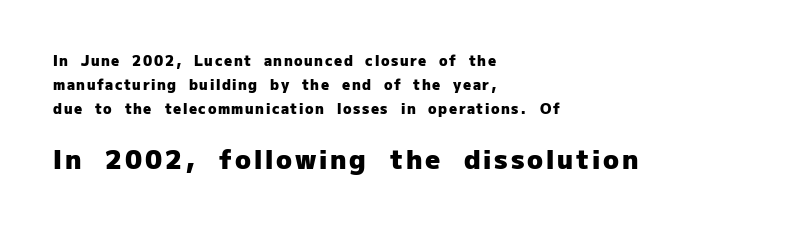
Caption: multi-line text, flush left, ragged right. The more generous point size was reserved for the lower chunk. In terms of posture, this sample is upright. Plain, unruled lines of type.
